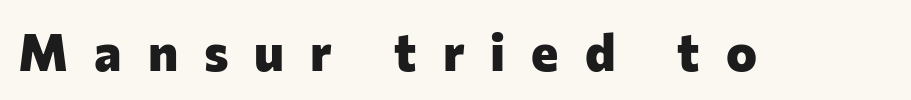
Do the letters lean? They stand straight. Note: no serifs on the glyphs. Is this a fixed-width face? No — the glyphs have proportional, varying widths. This rendering widens character spacing well past its baseline value. Check the space under the baseline: it is left empty.
